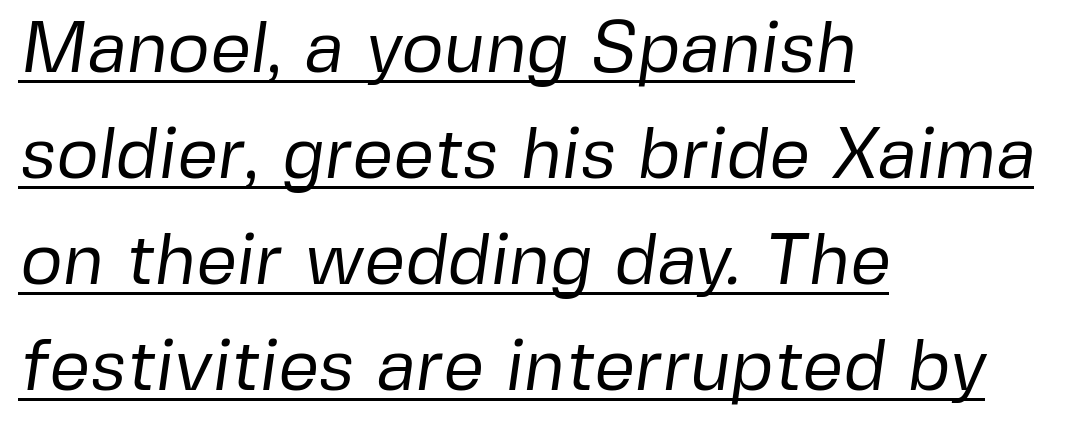
The rendering uses a moderate line-height, typical for paragraphs. Caption: face not bold, strokes unweighted. Inter-character spacing is left at the font's built-in metrics. Underlining? Definitely there. The passage shown is typed in a proportional face where columns would drift. Where is the straight margin? On the left.
